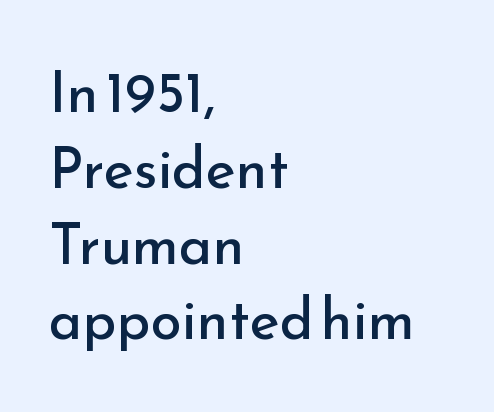
The image shows 57 px regular-weight sans-serif type, upright; set left-aligned, normal line spacing (1.33x), normal letter spacing, not underlined; low stroke contrast and a small x-height.
